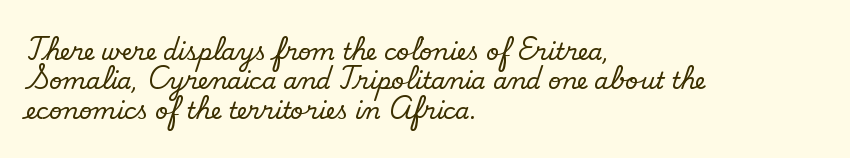
Q: Is the text bold? A: No.
Q: Is the text underlined? A: No.
Q: How is the paragraph aligned? A: Left-aligned.
Q: Is the spacing between letters normal or unusually wide? A: Normal.
Q: Is the spacing between lines tight, normal or loose? A: Normal.
